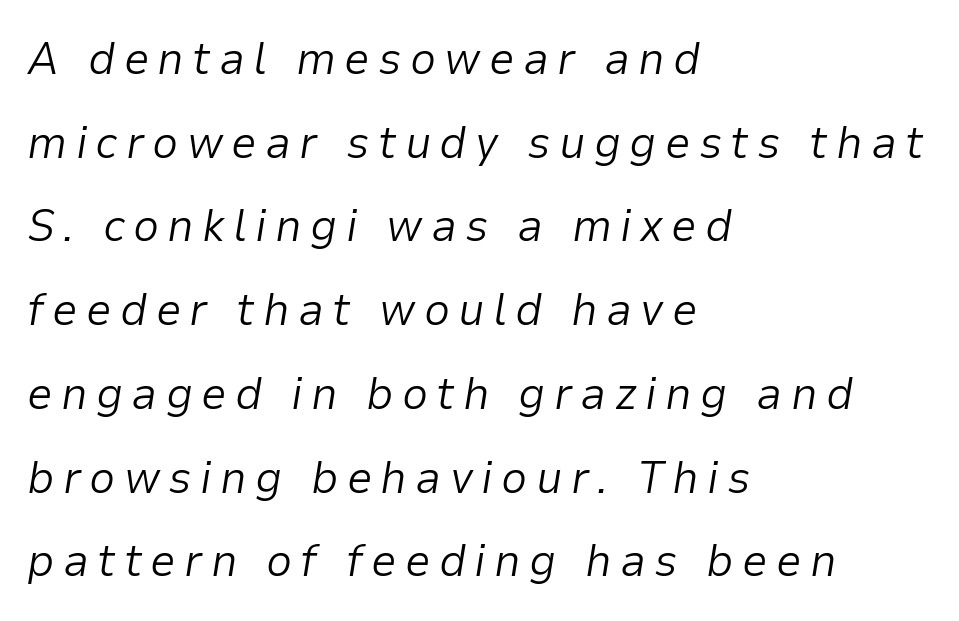
Line beginnings align vertically; line endings do not. Here the designer chose a conventional face with non-uniform glyph widths. Rule under the text: the space is simply empty. The axis of the letterforms is tilted away from vertical. The strokes carry an ordinary text weight at most.
